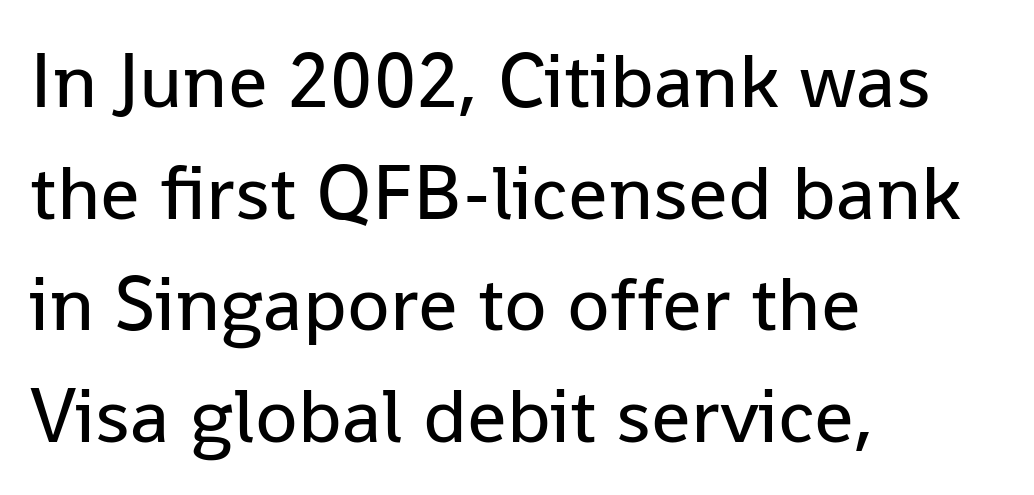
Clear beneath every line of the passage. The lines are quadded left. The typography opts for an upright posture over an oblique one. Type style note: lacks serifs. Honestly, the letter spacing is just normal — you wouldn't notice it. Proportional: the letters do not fall into vertical columns.
